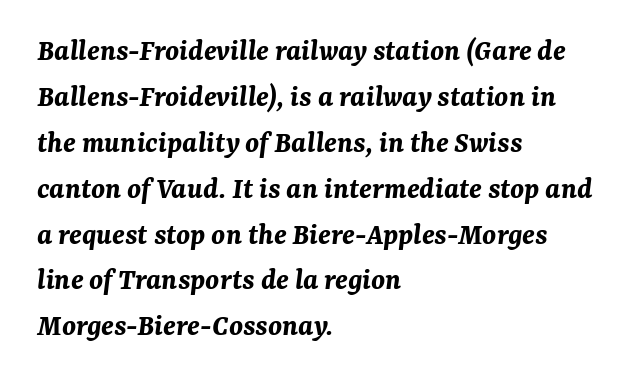
{"italic": "yes", "lean": "right", "slant_degrees": 7, "bold": "yes", "weight": "bold", "width": "normal", "stroke_contrast": "medium", "x_height": "medium", "monospaced": "no", "underline": "no", "align": "left", "line_spacing": "normal", "line_spacing_ratio": 1.48, "letter_spacing": "normal", "letter_spacing_em": 0.0, "glyph_px": 31}
